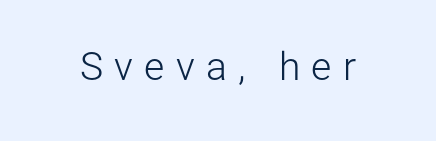
The image shows 39 px light sans-serif type, upright; set unusually wide letter spacing (+0.29 em), not underlined; low stroke contrast and a medium x-height.
